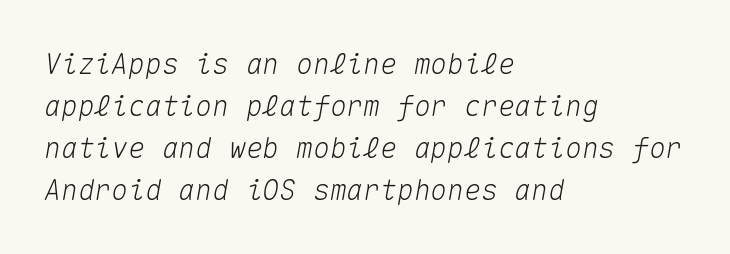
Notice how the stems are inclined rather than vertical — that's the hallmark of italics. Summary of vertical rhythm: regular, with standard interline spacing. The passage shown has conventional tracking throughout. Every row of glyphs begins at an identical x-position on the left. The area under the type is left untouched. Monospaced: the letters line up in strict vertical columns.
